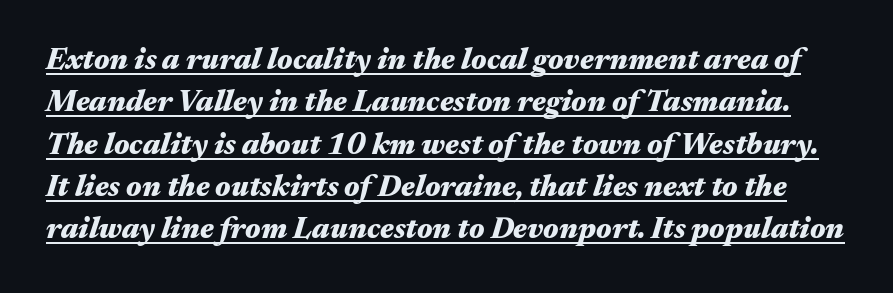
The image shows 30 px heavy, wide type, italic (leaning right); set normal line spacing (1.41x), normal letter spacing, underlined; medium stroke contrast and a medium x-height.
